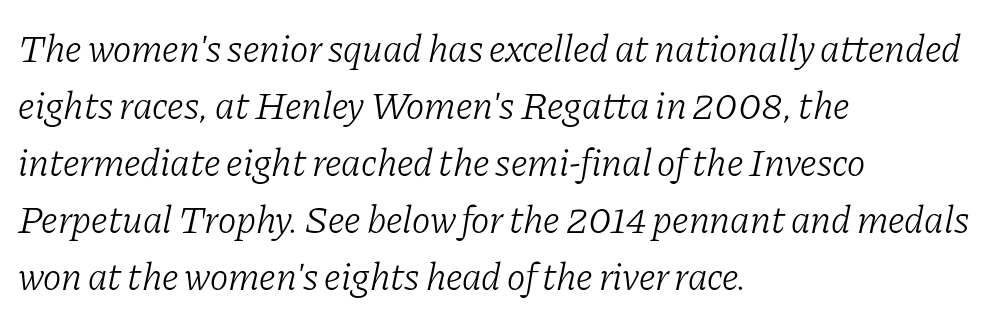
Q: Is the text bold? A: No.
Q: Is the text italic (slanted)? A: Yes, it leans right by about 11 degrees.
Q: Is the typeface a serif or a sans-serif typeface? A: Serif.
Q: Is the text underlined? A: No.
Q: How is the paragraph aligned? A: Left-aligned.
Q: Is the spacing between letters normal or unusually wide? A: Normal.
Q: Is the spacing between lines tight, normal or loose? A: Normal.
Q: Width (condensed, normal, or wide)? A: Normal.
Q: Stroke contrast? A: Low.
Q: x-height? A: Medium.
Q: Monospaced? A: No.
